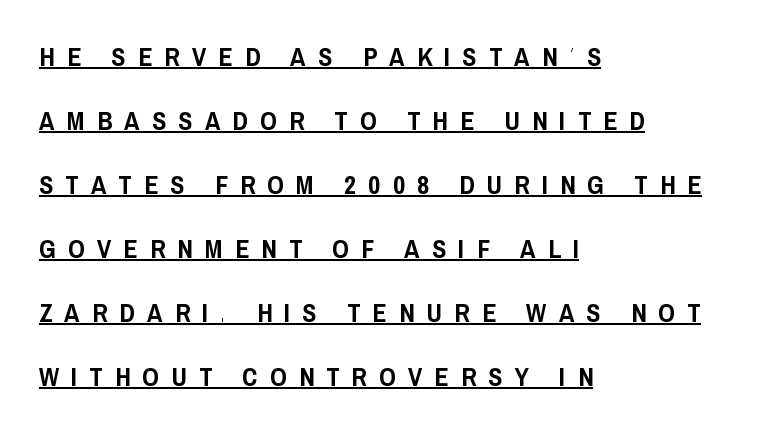
The image shows 26 px text type, upright; set left-aligned, loose line spacing (2.46x), unusually wide letter spacing (+0.47 em), underlined.
